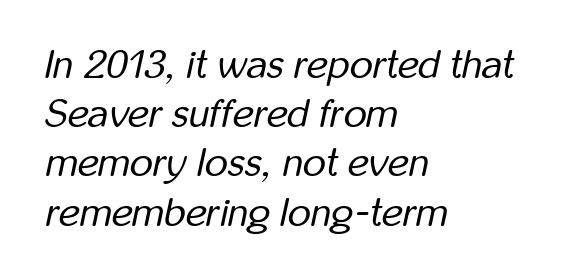
Q: Is the text bold? A: No.
Q: Is the text italic (slanted)? A: Yes, it leans right by about 12 degrees.
Q: Is the text underlined? A: No.
Q: How is the paragraph aligned? A: Left-aligned.
Q: Is the spacing between letters normal or unusually wide? A: Normal.
Q: Width (condensed, normal, or wide)? A: Condensed.
Q: Stroke contrast? A: Low.
Q: x-height? A: Medium.
Q: Monospaced? A: No.
